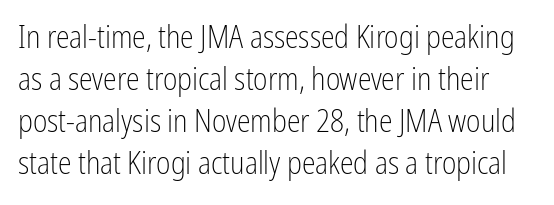
{"serif": "no", "italic": "no", "bold": "no", "weight": "light", "width": "condensed", "stroke_contrast": "low", "x_height": "medium", "monospaced": "no", "underline": "no", "line_spacing": "normal", "line_spacing_ratio": 1.35, "letter_spacing": "normal", "letter_spacing_em": 0.0, "glyph_px": 31}
